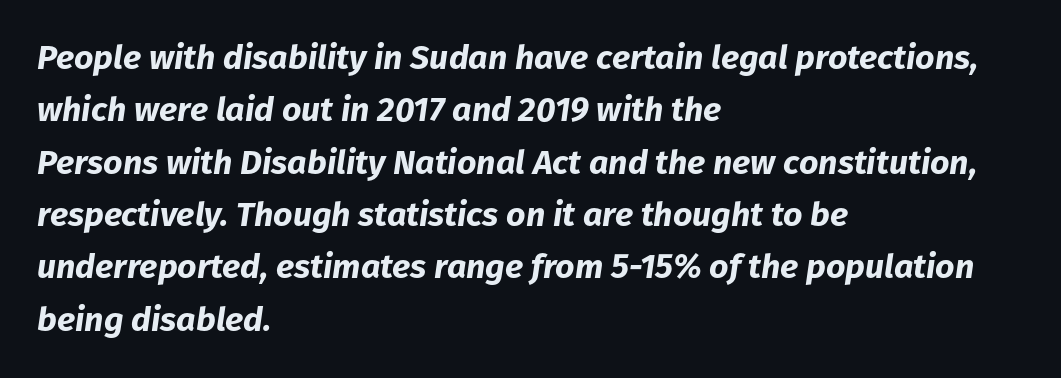
The image shows 34 px bold type, italic (leaning right); set left-aligned, normal line spacing (1.54x), normal letter spacing, not underlined; low stroke contrast and a medium x-height.
